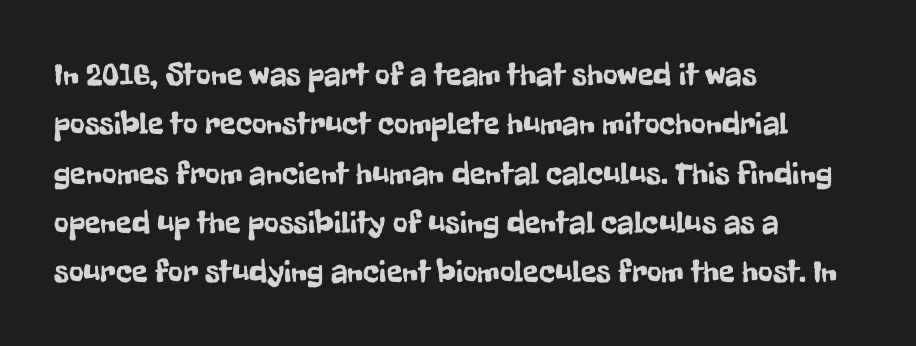
Q: Is the text italic (slanted)? A: No, it is upright.
Q: Is the typeface a serif or a sans-serif typeface? A: Sans-serif.
Q: Is the text underlined? A: No.
Q: How is the paragraph aligned? A: Left-aligned.
Q: Is the spacing between letters normal or unusually wide? A: Normal.
Q: Is the spacing between lines tight, normal or loose? A: Normal.
Q: Width (condensed, normal, or wide)? A: Condensed.
Q: Stroke contrast? A: Low.
Q: x-height? A: Medium.
Q: Monospaced? A: No.
